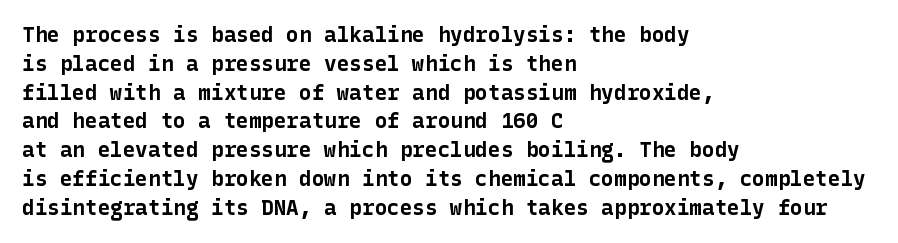
The image shows 21 px bold type, upright; set left-aligned, normal line spacing (1.37x), normal letter spacing, not underlined.
